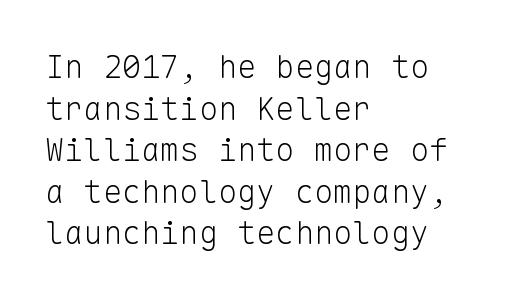
Q: Is the text bold? A: No.
Q: Is the text italic (slanted)? A: No, it is upright.
Q: Is the typeface a serif or a sans-serif typeface? A: Sans-serif.
Q: Is the text underlined? A: No.
Q: How is the paragraph aligned? A: Left-aligned.
Q: Is the spacing between letters normal or unusually wide? A: Normal.
Q: Is the spacing between lines tight, normal or loose? A: Normal.
Q: Width (condensed, normal, or wide)? A: Normal.
Q: Stroke contrast? A: Low.
Q: x-height? A: Medium.
Q: Monospaced? A: Yes.
